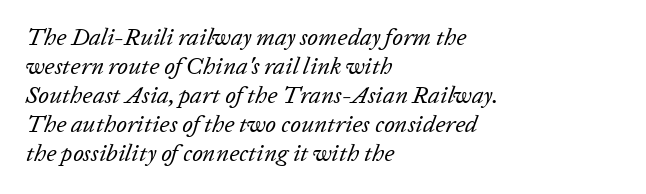
Q: Is the text bold? A: No.
Q: Is the text italic (slanted)? A: Yes, it leans right by about 20 degrees.
Q: Is the text underlined? A: No.
Q: How is the paragraph aligned? A: Left-aligned.
Q: Is the spacing between letters normal or unusually wide? A: Normal.
